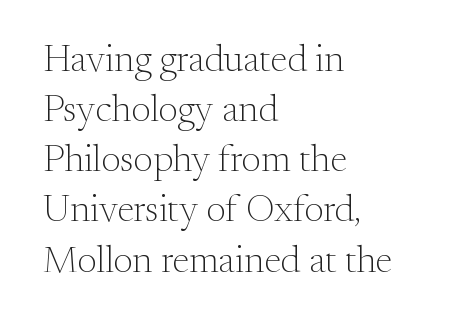
The image shows 38 px light serif type, upright; set left-aligned, normal line spacing (1.32x), normal letter spacing, not underlined; medium stroke contrast and a small x-height.
